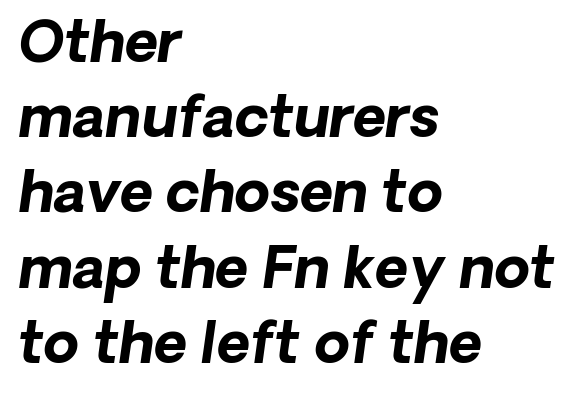
{"italic": "yes", "lean": "right", "slant_degrees": 8, "bold": "yes", "weight": "bold", "width": "normal", "stroke_contrast": "low", "x_height": "medium", "monospaced": "no", "underline": "no", "align": "left", "line_spacing": "normal", "line_spacing_ratio": 1.32, "letter_spacing": "normal", "letter_spacing_em": 0.0, "glyph_px": 57}
